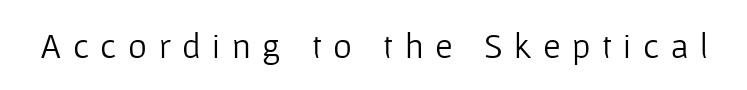
The image shows 36 px light sans-serif type, upright; set unusually wide letter spacing (+0.32 em), not underlined; low stroke contrast and a medium x-height.
